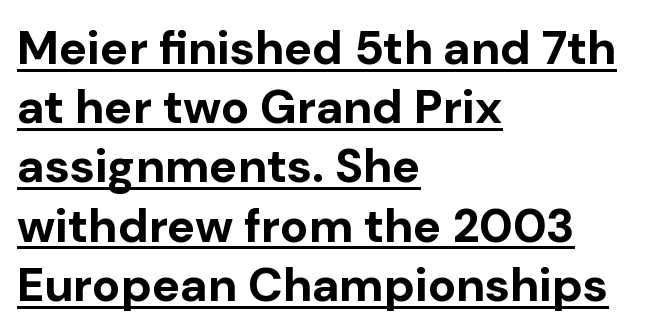
{"serif": "no", "italic": "no", "bold": "yes", "weight": "bold", "width": "normal", "stroke_contrast": "low", "x_height": "medium", "monospaced": "no", "underline": "yes", "align": "left", "line_spacing": "normal", "line_spacing_ratio": 1.26, "letter_spacing": "normal", "letter_spacing_em": 0.0, "glyph_px": 47}
